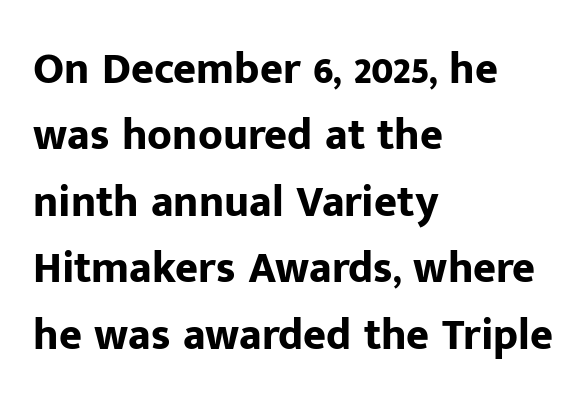
{"serif": "no", "italic": "no", "bold": "yes", "weight": "bold", "width": "normal", "stroke_contrast": "low", "x_height": "medium", "monospaced": "no", "underline": "no", "align": "left", "line_spacing": "normal", "line_spacing_ratio": 1.51, "letter_spacing": "normal", "letter_spacing_em": 0.0, "glyph_px": 44}
